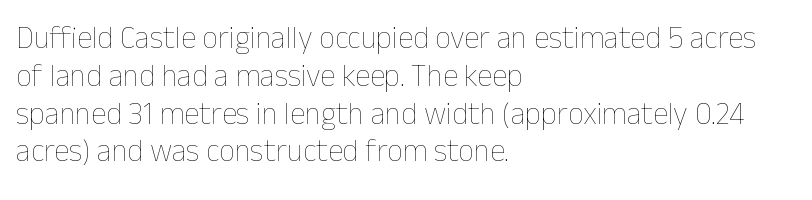
Q: Is the text bold? A: No.
Q: Is the text italic (slanted)? A: No, it is upright.
Q: Is the text underlined? A: No.
Q: How is the paragraph aligned? A: Left-aligned.
Q: Is the spacing between letters normal or unusually wide? A: Normal.
Q: Width (condensed, normal, or wide)? A: Normal.
Q: Stroke contrast? A: Low.
Q: x-height? A: Medium.
Q: Monospaced? A: No.
